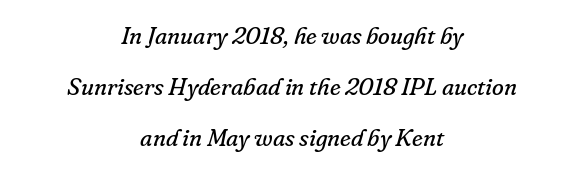
The image shows 24 px text type, italic (leaning right); set centered, loose line spacing (2.13x), normal letter spacing, not underlined.
